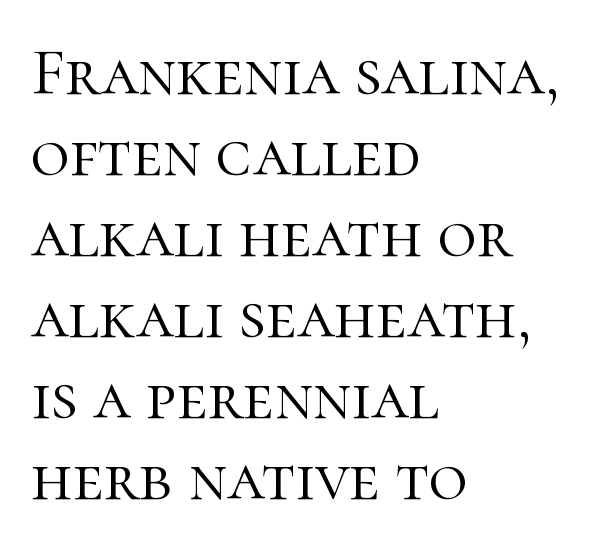
{"serif": "yes", "italic": "no", "bold": "no", "weight": "light", "width": "normal", "stroke_contrast": "high", "x_height": "medium", "monospaced": "no", "underline": "no", "align": "left", "line_spacing_ratio": 1.21, "letter_spacing": "normal", "letter_spacing_em": 0.0, "glyph_px": 67}
